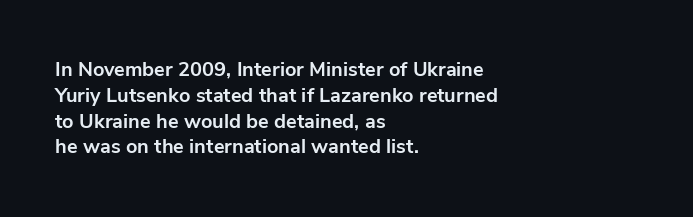
Q: Is the text bold? A: Yes.
Q: Is the text italic (slanted)? A: No, it is upright.
Q: Is the text underlined? A: No.
Q: How is the paragraph aligned? A: Left-aligned.
Q: Is the spacing between letters normal or unusually wide? A: Normal.
Q: Is the spacing between lines tight, normal or loose? A: Normal.
